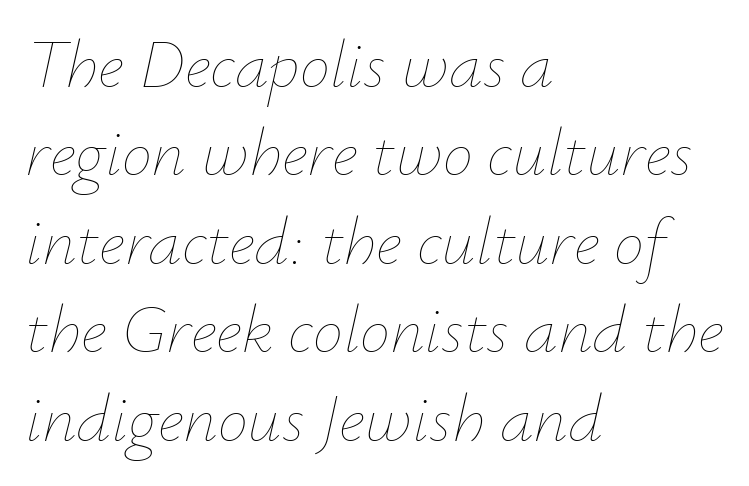
The image shows 68 px thin type, italic (leaning right); set left-aligned, normal line spacing (1.3x), normal letter spacing, not underlined; low stroke contrast and a small x-height.
